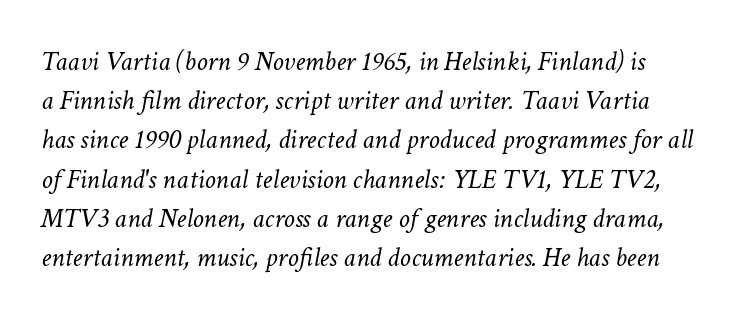
Q: Is the text bold? A: No.
Q: Is the text italic (slanted)? A: Yes, it leans right by about 11 degrees.
Q: Is the text underlined? A: No.
Q: Is the spacing between letters normal or unusually wide? A: Normal.
Q: Is the spacing between lines tight, normal or loose? A: Normal.
Q: Width (condensed, normal, or wide)? A: Normal.
Q: Stroke contrast? A: Low.
Q: x-height? A: Medium.
Q: Monospaced? A: No.
